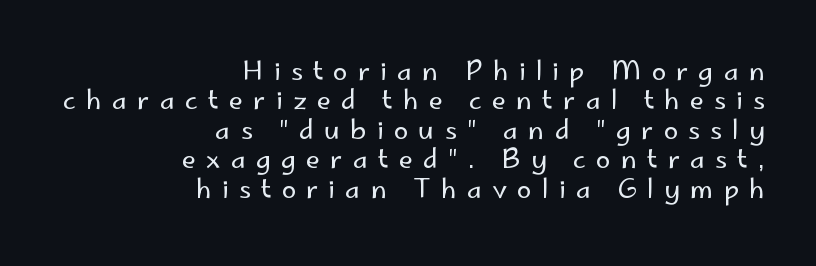
Ascenders rise straight up at ninety degrees. Right-aligned paragraph, ragged on the left. Lines of text with bare space underneath. Nothing heavy about these letters — not bold at all. How are the letters spaced? Widely, with obvious added tracking. You could barely slide anything between these rows.
